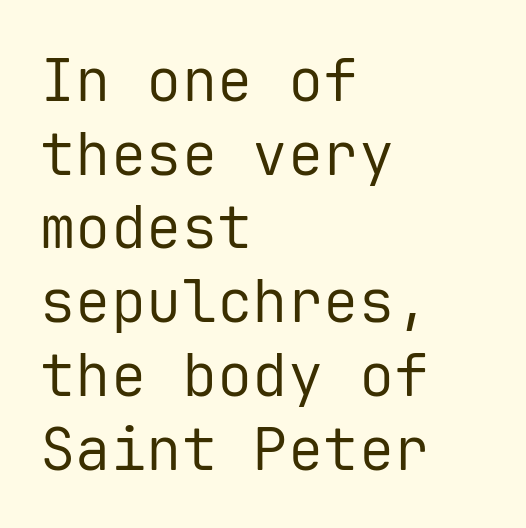
Q: Is the text bold? A: No.
Q: Is the text italic (slanted)? A: No, it is upright.
Q: Is the typeface a serif or a sans-serif typeface? A: Sans-serif.
Q: Is the text underlined? A: No.
Q: How is the paragraph aligned? A: Left-aligned.
Q: Is the spacing between letters normal or unusually wide? A: Normal.
Q: Is the spacing between lines tight, normal or loose? A: Normal.
Q: Width (condensed, normal, or wide)? A: Normal.
Q: Stroke contrast? A: Low.
Q: x-height? A: Medium.
Q: Monospaced? A: Yes.
